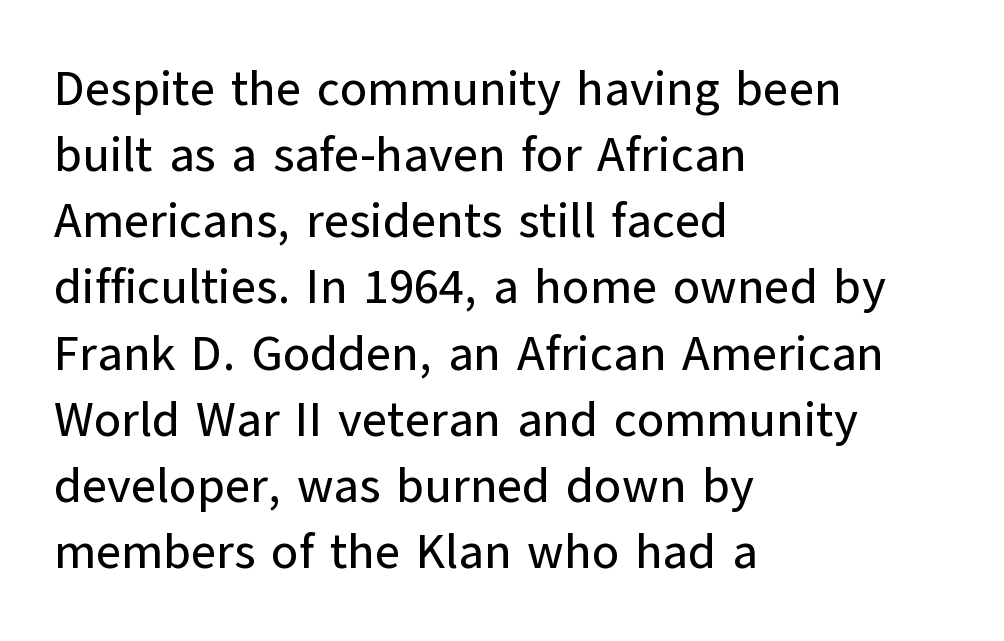
Each row of text sits above clean, open space. The lettering stays uniformly vertical, giving the passage a roman look. You could not count columns in this text — the font is proportionally spaced. Compared with typical body copy, the letter spacing here is the same. Interline gaps are of average width in this sample.
